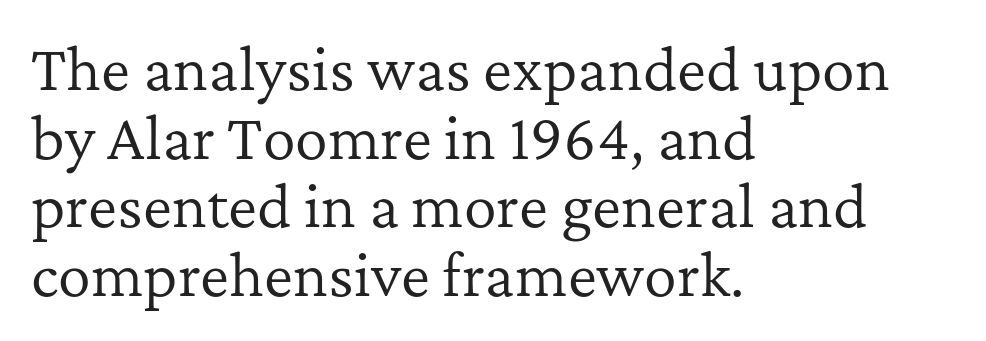
{"serif": "yes", "italic": "no", "bold": "no", "weight": "regular", "width": "normal", "stroke_contrast": "low", "x_height": "medium", "monospaced": "no", "underline": "no", "align": "left", "line_spacing": "normal", "line_spacing_ratio": 1.25, "letter_spacing": "normal", "letter_spacing_em": 0.0, "glyph_px": 55}
